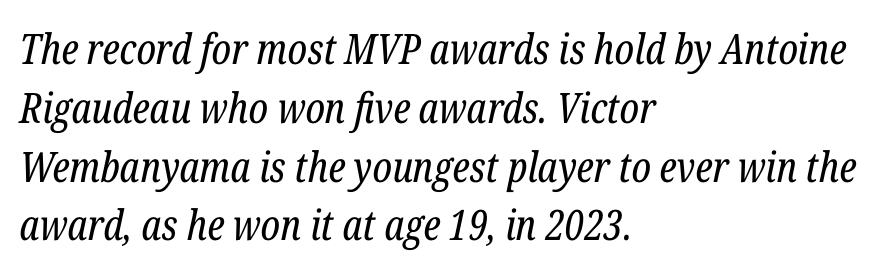
{"serif": "yes", "italic": "yes", "lean": "right", "slant_degrees": 12, "bold": "no", "weight": "regular", "width": "condensed", "stroke_contrast": "low", "x_height": "medium", "monospaced": "no", "underline": "no", "align": "left", "line_spacing": "normal", "line_spacing_ratio": 1.4, "letter_spacing": "normal", "letter_spacing_em": 0.0, "glyph_px": 42}
